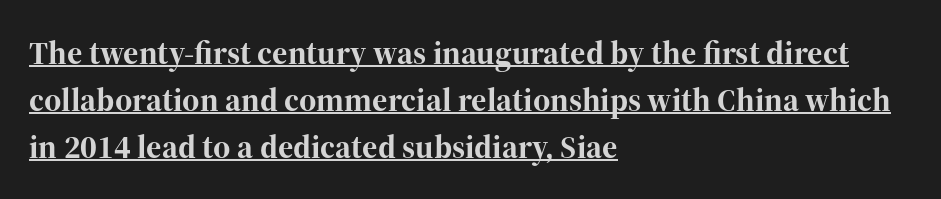
The image shows 33 px bold serif type, upright; set left-aligned, normal line spacing (1.42x), normal letter spacing, underlined; high stroke contrast and a medium x-height.
